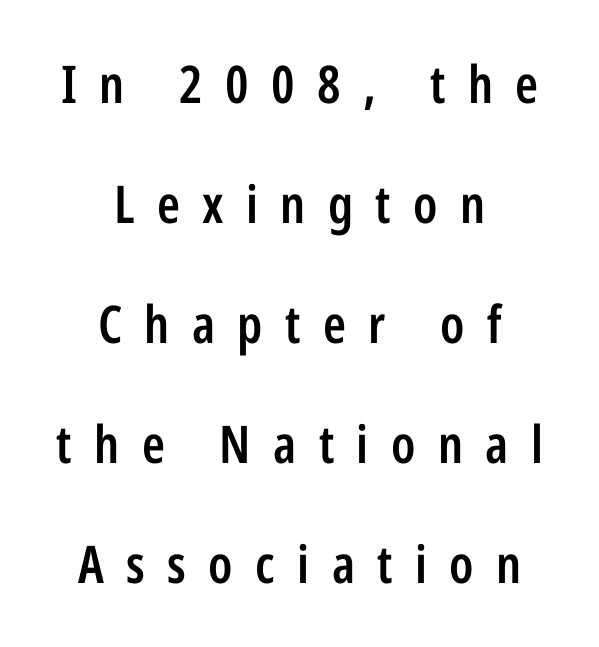
The image shows 52 px semibold, condensed sans-serif type, upright; set centered, loose line spacing (2.31x), unusually wide letter spacing (+0.43 em), not underlined; low stroke contrast and a medium x-height.
